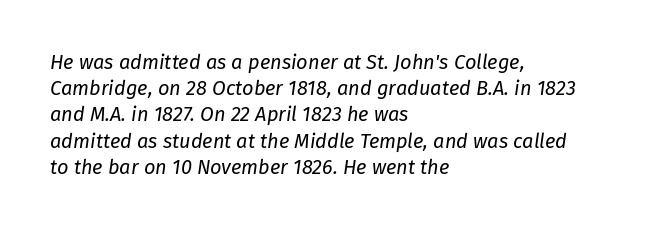
Q: Is the text bold? A: No.
Q: Is the text italic (slanted)? A: Yes, it leans right by about 8 degrees.
Q: Is the text underlined? A: No.
Q: How is the paragraph aligned? A: Left-aligned.
Q: Is the spacing between letters normal or unusually wide? A: Normal.
Q: Is the spacing between lines tight, normal or loose? A: Normal.
